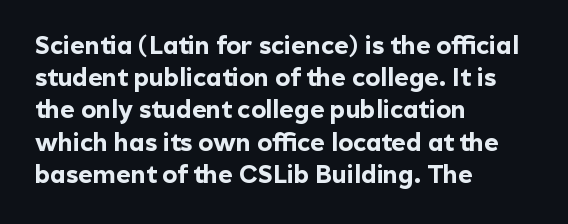
The lines sit at an ordinary, default distance from one another. Italic? Not at all — the glyphs are vertical. This rendering leaves character spacing at its baseline value. A student would call this left alignment; a typographer would say flush left, rag right.
